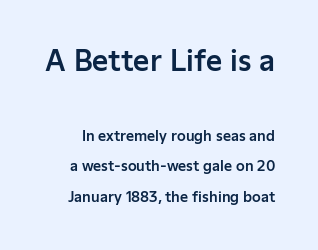
{"serif": "no", "italic": "no", "width": "normal", "stroke_contrast": "low", "x_height": "medium", "monospaced": "no", "underline": "no", "line_spacing": "loose", "line_spacing_ratio": 2.19, "letter_spacing": "normal", "letter_spacing_em": 0.0, "larger_block": "first", "size_ratio": 2.0, "glyph_px": 28}
